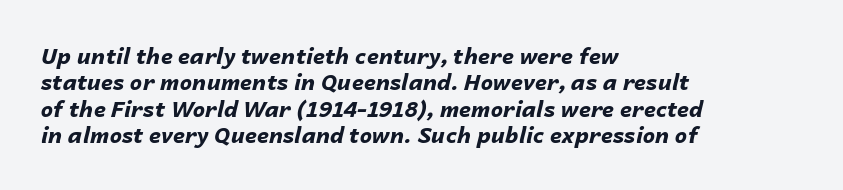
The passage shown is emphatically bold. The ragged edge is on the right, which tells us the setting is flush left. Every character sits at an angle, as italics do. The passage shown is not underscored anywhere.
